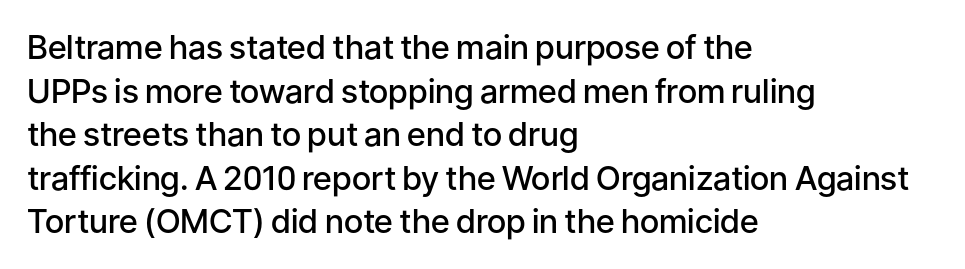
{"serif": "no", "italic": "no", "bold": "semi", "weight": "semibold", "width": "normal", "stroke_contrast": "low", "x_height": "medium", "monospaced": "no", "underline": "no", "align": "left", "line_spacing": "normal", "line_spacing_ratio": 1.32, "letter_spacing": "normal", "letter_spacing_em": 0.0, "glyph_px": 33}
